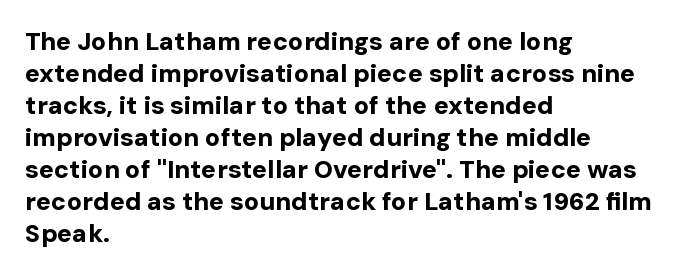
The typesetter chose a ragged-right arrangement here. The line texture is even and compact thanks to regular tracking. Summary of weight: heavy, a full bold. Vertically, the passage feels balanced, rows spaced as you'd expect. In terms of posture, this sample is upright.
